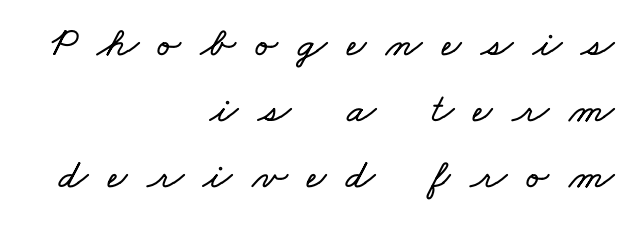
{"width": "wide", "stroke_contrast": "low", "x_height": "small", "monospaced": "no", "underline": "no", "align": "right", "line_spacing": "normal", "line_spacing_ratio": 1.57, "letter_spacing": "wide", "letter_spacing_em": 0.47, "glyph_px": 42}
